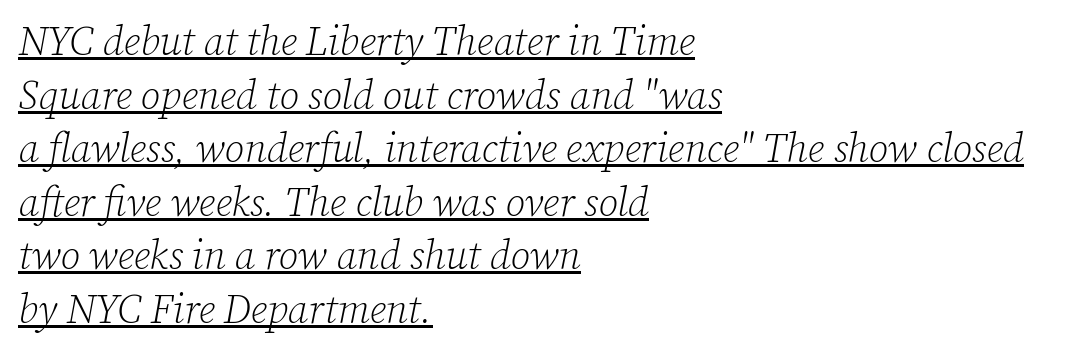
The type family on display is of the serif kind. Is this a fixed-width face? No — the glyphs have proportional, varying widths. Look at the tracking — it's just the regular setting, nothing added. The lines in this sample share a left origin and differ only in where they stop. The specimen includes a rule beneath the text block's lines.
